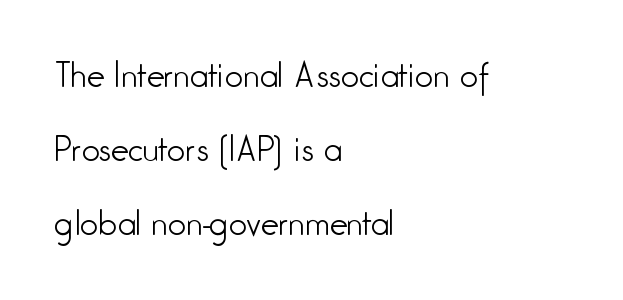
Q: Is the text bold? A: No.
Q: Is the text italic (slanted)? A: No, it is upright.
Q: Is the typeface a serif or a sans-serif typeface? A: Sans-serif.
Q: Is the text underlined? A: No.
Q: How is the paragraph aligned? A: Left-aligned.
Q: Is the spacing between letters normal or unusually wide? A: Normal.
Q: Is the spacing between lines tight, normal or loose? A: Loose.
Q: Width (condensed, normal, or wide)? A: Condensed.
Q: Stroke contrast? A: Low.
Q: x-height? A: Medium.
Q: Monospaced? A: No.
